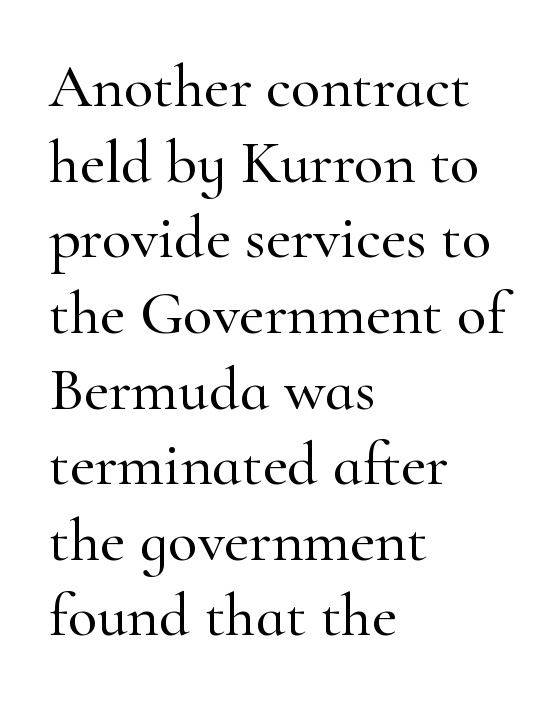
The lines are quadded left. Characters remain perfectly vertical along every line. Type style note: has serifs. Here the designer chose a conventional face with non-uniform glyph widths. The baseline area is clear.
